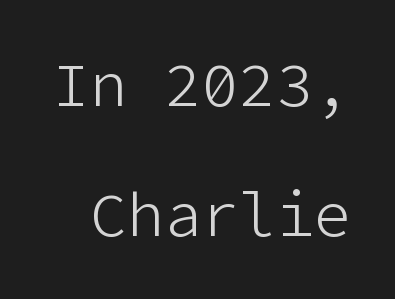
The image shows 62 px light sans-serif type, upright; set loose line spacing (2.1x), normal letter spacing, not underlined; low stroke contrast and a medium x-height.
